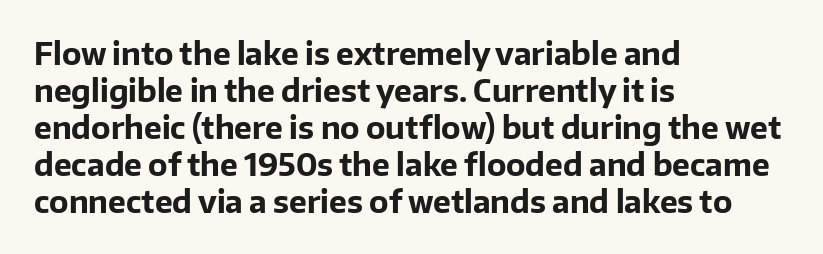
Nothing unusual about the tracking: characters are spaced as the font intends. Nobody drew a line under any word here. Summary of weight: heavy, a full bold. Upright lettering throughout. Serif or sans? Sans — the stroke terminals are bare. Typeset ragged right — the left edge is the straight one.
